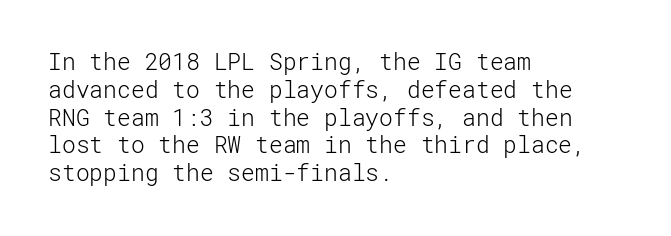
Italic: no, the glyphs are upright roman. Typeset ragged right — the left edge is the straight one. The gaps between neighbouring characters are ordinary and unremarkable. No letter is thick-stroked: the sample isn't bold. Lines of text with bare space underneath.
